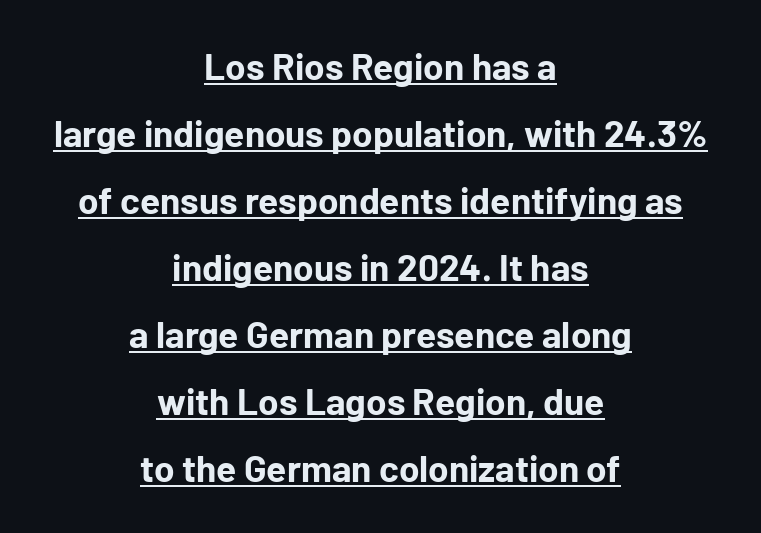
Q: Is the text bold? A: Yes.
Q: Is the text italic (slanted)? A: No, it is upright.
Q: Is the typeface a serif or a sans-serif typeface? A: Sans-serif.
Q: Is the text underlined? A: Yes.
Q: How is the paragraph aligned? A: Centered.
Q: Is the spacing between letters normal or unusually wide? A: Normal.
Q: Width (condensed, normal, or wide)? A: Normal.
Q: Stroke contrast? A: Low.
Q: x-height? A: Medium.
Q: Monospaced? A: No.
